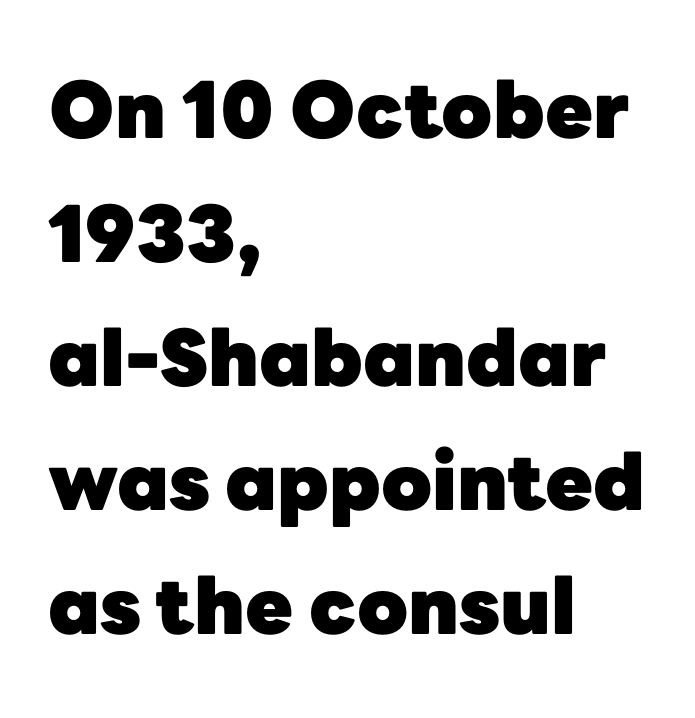
What's the leading like? Ordinary, nothing unusual. A bare baseline throughout the passage. This sample has the flowing, uneven cadence of proportional lettering. Pretty heavy lettering here — definitely bold. The font's upright variant was chosen for this text. Where is the straight margin? On the left.
